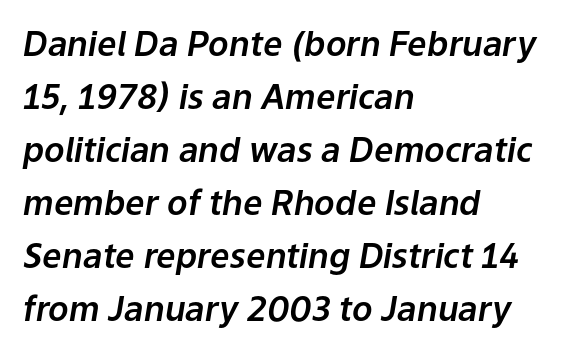
The leading is moderate, giving the passage an even texture. Nobody drew a line under any word here. The lettering tilts uniformly, giving the passage an italic look. In terms of letterspacing, this is plain default setting.
